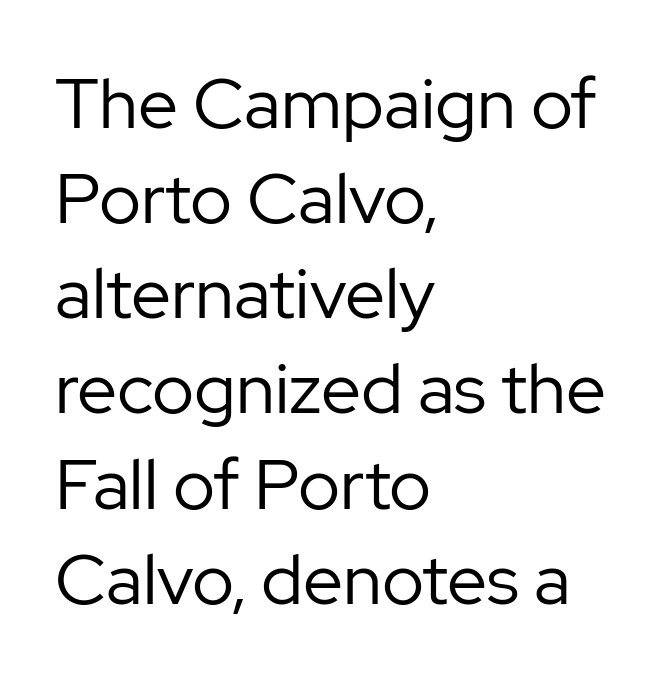
{"serif": "no", "italic": "no", "bold": "no", "weight": "regular", "width": "normal", "stroke_contrast": "low", "x_height": "medium", "monospaced": "no", "underline": "no", "align": "left", "line_spacing": "normal", "line_spacing_ratio": 1.34, "letter_spacing": "normal", "letter_spacing_em": 0.0, "glyph_px": 71}
